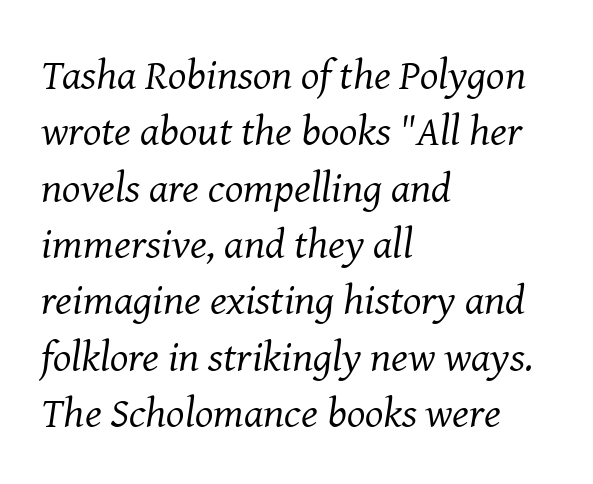
{"serif": "yes", "italic": "yes", "lean": "right", "slant_degrees": 8, "bold": "no", "weight": "regular", "width": "normal", "stroke_contrast": "medium", "x_height": "medium", "monospaced": "no", "underline": "no", "align": "left", "line_spacing": "normal", "line_spacing_ratio": 1.31, "letter_spacing": "normal", "letter_spacing_em": 0.0, "glyph_px": 43}
